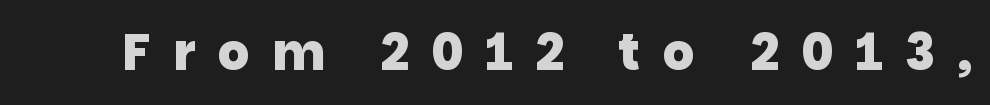
Q: Is the text bold? A: Yes.
Q: Is the typeface a serif or a sans-serif typeface? A: Sans-serif.
Q: Is the text underlined? A: No.
Q: Is the spacing between letters normal or unusually wide? A: Unusually wide.
Q: Width (condensed, normal, or wide)? A: Normal.
Q: Stroke contrast? A: Low.
Q: x-height? A: Large.
Q: Monospaced? A: No.
